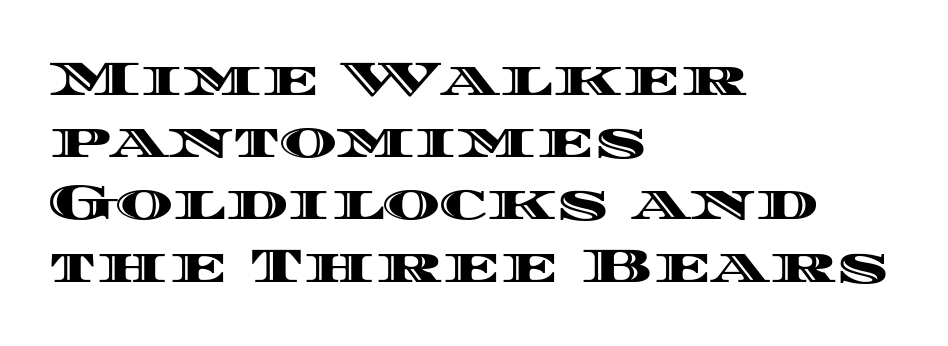
The image shows 49 px wide type, upright; set left-aligned, normal line spacing (1.27x), normal letter spacing, not underlined; a large x-height.
